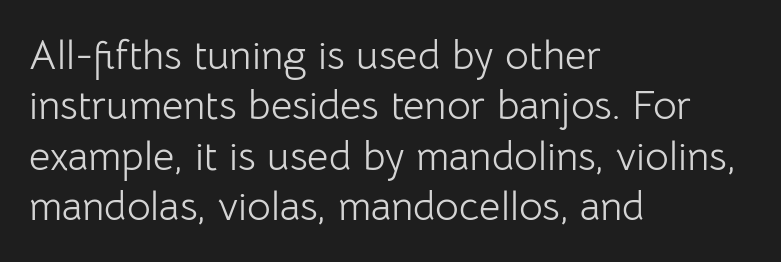
{"serif": "no", "italic": "no", "bold": "no", "weight": "light", "width": "normal", "stroke_contrast": "low", "x_height": "medium", "monospaced": "no", "underline": "no", "align": "left", "line_spacing_ratio": 1.23, "letter_spacing": "normal", "letter_spacing_em": 0.0, "glyph_px": 41}
